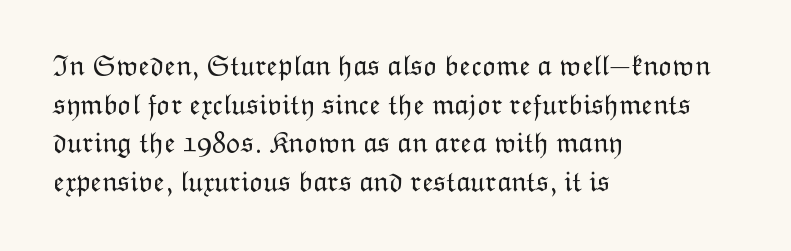
The image shows 29 px light type, upright; set left-aligned, normal line spacing (1.33x), normal letter spacing, not underlined; low stroke contrast and a medium x-height.
